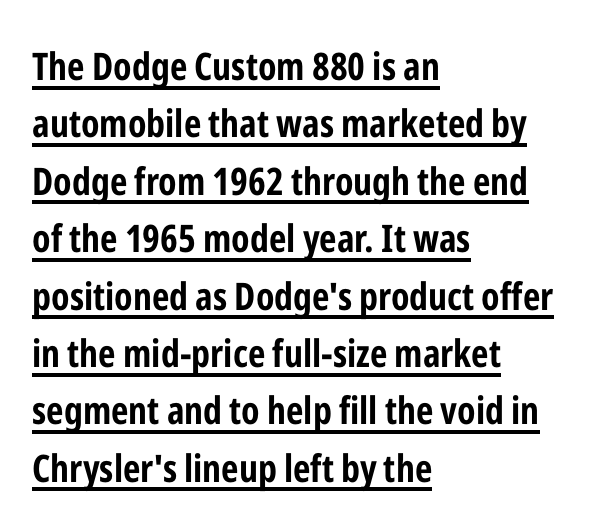
Observe the absence of serifs on each vertical stroke in this sample. Vertical strokes here are truly vertical. Successive baselines arrive at the customary interval. As a designer I'd log this as weight 700, bold.
